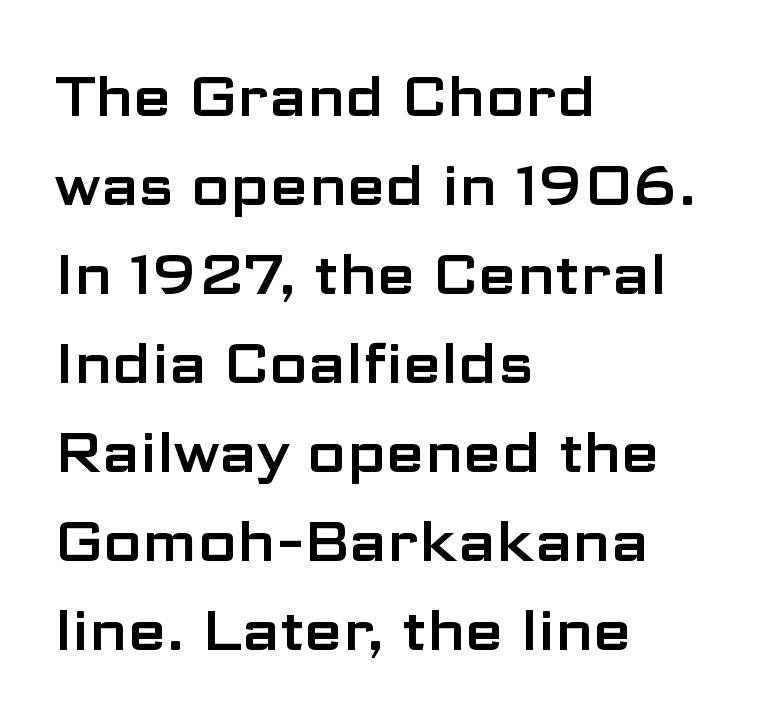
Q: Is the text italic (slanted)? A: No, it is upright.
Q: Is the typeface a serif or a sans-serif typeface? A: Sans-serif.
Q: Is the text underlined? A: No.
Q: How is the paragraph aligned? A: Left-aligned.
Q: Is the spacing between letters normal or unusually wide? A: Normal.
Q: Is the spacing between lines tight, normal or loose? A: Normal.
Q: Width (condensed, normal, or wide)? A: Wide.
Q: Stroke contrast? A: Low.
Q: x-height? A: Medium.
Q: Monospaced? A: No.
